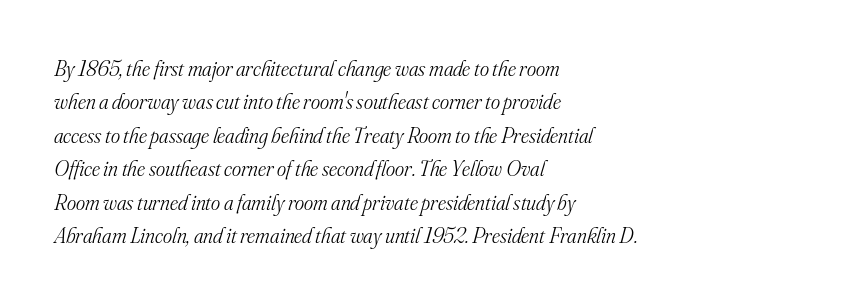
The rag falls on the right side of this text block. No word sits above an underline. Whoever set this chose a conventional vertical rhythm. Does extra space separate the letters? No, they use regular spacing.
